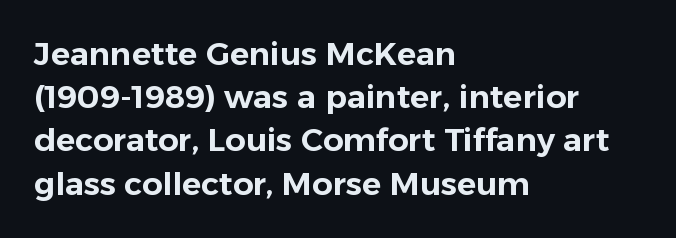
Q: Is the text italic (slanted)? A: No, it is upright.
Q: Is the typeface a serif or a sans-serif typeface? A: Sans-serif.
Q: Is the text underlined? A: No.
Q: How is the paragraph aligned? A: Left-aligned.
Q: Is the spacing between letters normal or unusually wide? A: Normal.
Q: Is the spacing between lines tight, normal or loose? A: Normal.
Q: Width (condensed, normal, or wide)? A: Normal.
Q: Stroke contrast? A: Low.
Q: x-height? A: Medium.
Q: Monospaced? A: No.
